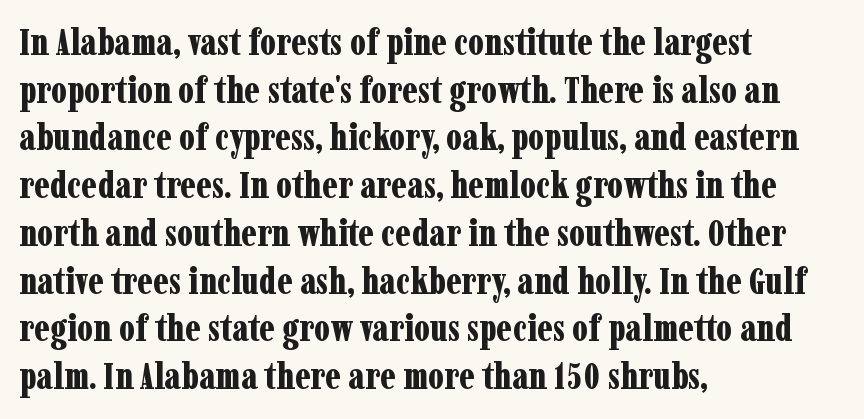
This is roman type, the default non-slanted kind. Underlining? Definitely not there. This sample uses plain, unmodified letter spacing. Set as a true bold cut, around the 700 mark. Each letter keeps its own natural width here, so spacing adapts to shape. Short and long lines alike share a common starting point at left.
